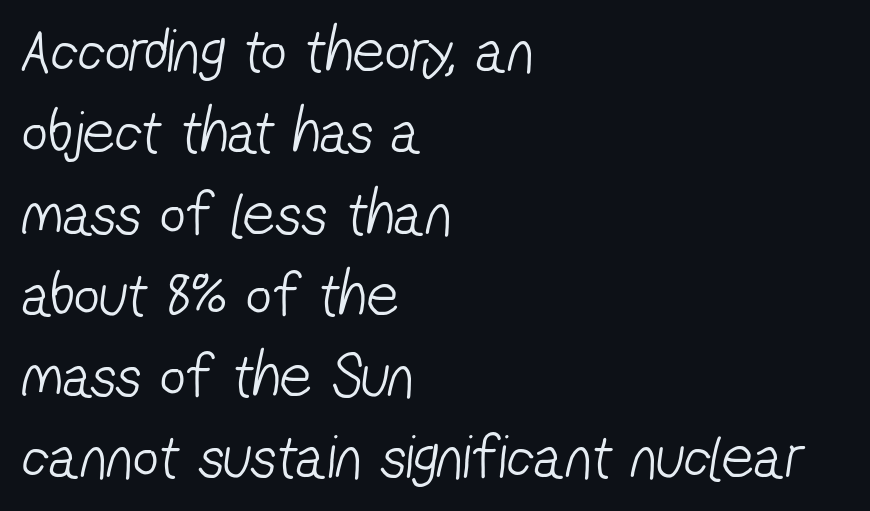
The image shows 63 px light, condensed sans-serif type; set left-aligned, normal line spacing (1.29x), normal letter spacing, not underlined; low stroke contrast and a medium x-height.
